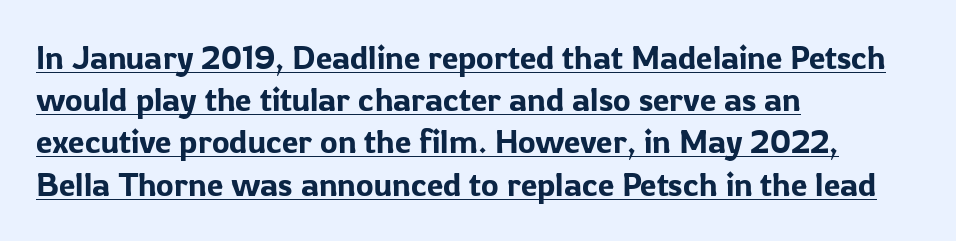
The image shows 33 px sans-serif type, upright; set left-aligned, normal line spacing (1.28x), normal letter spacing, underlined; low stroke contrast and a medium x-height.
